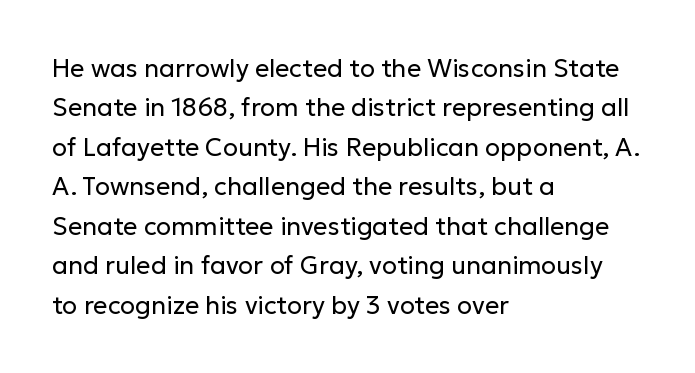
The image shows 25 px text type, upright; set left-aligned, normal line spacing (1.58x), normal letter spacing, not underlined.
